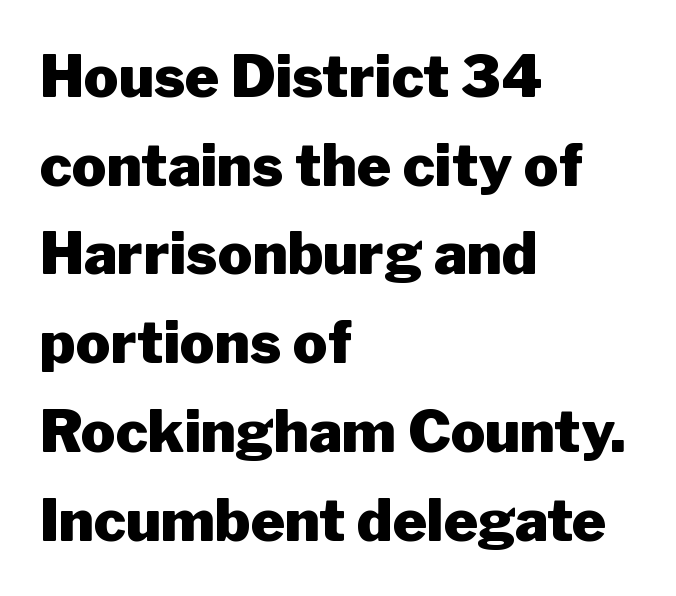
The passage shown is not underscored anywhere. Typeset ragged right — the left edge is the straight one. This sample has the flowing, uneven cadence of proportional lettering. Glyph-to-glyph distance matches everyday printed text.
